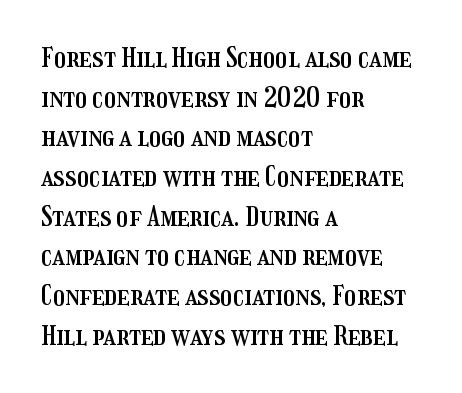
Reading down the column, the eye jumps a familiar distance to each next line. The gaps between neighbouring characters are ordinary and unremarkable. Every character sits straight up, as roman type does. These lines stack with their left ends in a neat column. Bare-footed words on every line.
